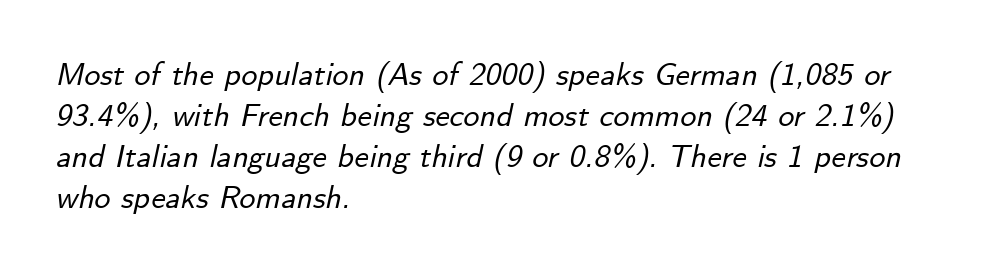
Line beginnings align vertically; line endings do not. Do the characters align in a grid? No, the font is proportional. Italic: yes, the glyphs are oblique. Leading matches the norm, producing a regular column.
